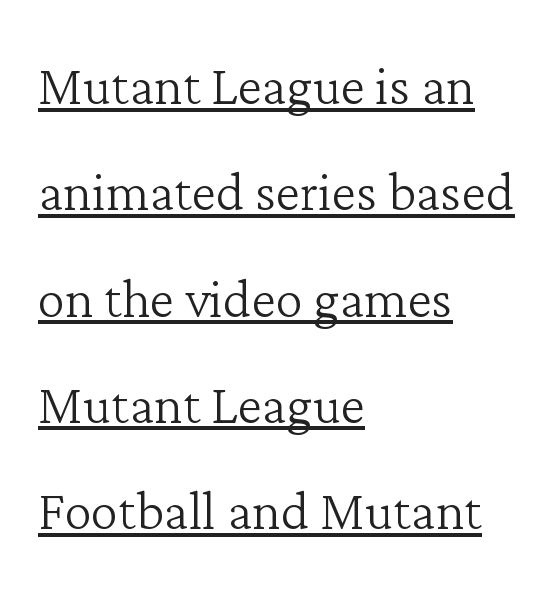
The image shows 69 px light serif type, upright; set left-aligned, normal line spacing (1.54x), normal letter spacing, underlined; low stroke contrast and a medium x-height.
